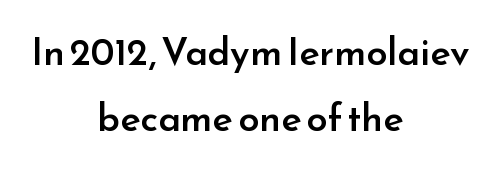
These lines are rendered in a variable-pitch font. Letterform terminals end flat and unadorned throughout the passage. Default kerning and tracking; the words read as compact shapes. This rendering features lettering with no underline. What weight is shown? A semibold, between regular and bold.
